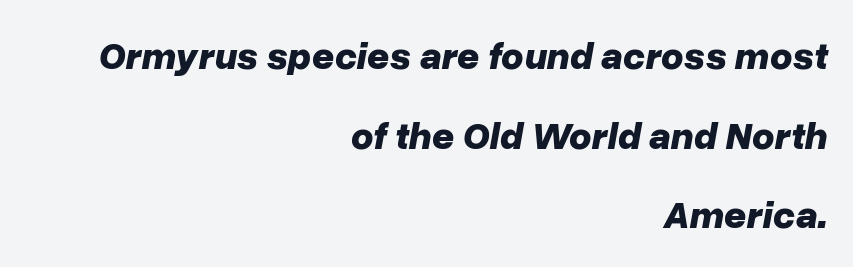
The image shows 39 px bold type, italic (leaning right); set right-aligned, loose line spacing (2.04x), normal letter spacing, not underlined; low stroke contrast and a medium x-height.
